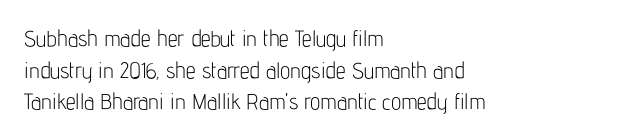
Ordinary non-slanted type is in use. Whoever set this chose a conventional vertical rhythm. Nothing unusual about the tracking: characters are spaced as the font intends. Every row of glyphs begins at an identical x-position on the left.
